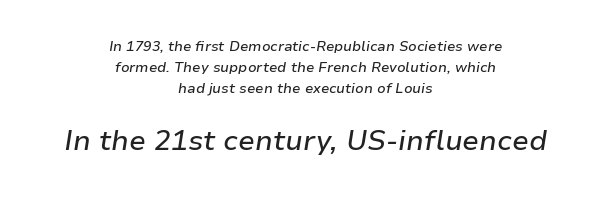
Q: Is the text italic (slanted)? A: Yes, it leans right by about 9 degrees.
Q: Is the text underlined? A: No.
Q: How is the paragraph aligned? A: Centered.
Q: Is the spacing between letters normal or unusually wide? A: Normal.
Q: Is the spacing between lines tight, normal or loose? A: Normal.
Q: Which block of text is set in a larger size, the first (top) or the second (bottom)? A: The second (bottom) one.
Q: Width (condensed, normal, or wide)? A: Normal.
Q: Stroke contrast? A: Low.
Q: x-height? A: Medium.
Q: Monospaced? A: No.
